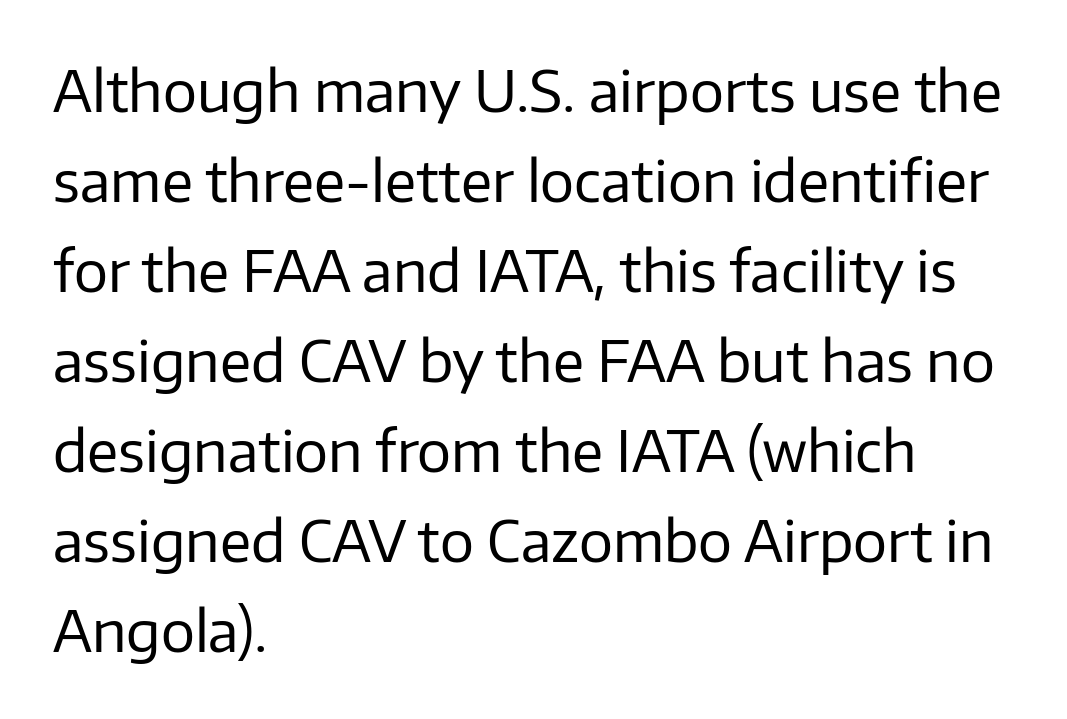
Q: Is the text bold? A: No.
Q: Is the text italic (slanted)? A: No, it is upright.
Q: Is the typeface a serif or a sans-serif typeface? A: Sans-serif.
Q: Is the text underlined? A: No.
Q: How is the paragraph aligned? A: Left-aligned.
Q: Is the spacing between letters normal or unusually wide? A: Normal.
Q: Is the spacing between lines tight, normal or loose? A: Normal.
Q: Width (condensed, normal, or wide)? A: Normal.
Q: Stroke contrast? A: Low.
Q: x-height? A: Medium.
Q: Monospaced? A: No.
